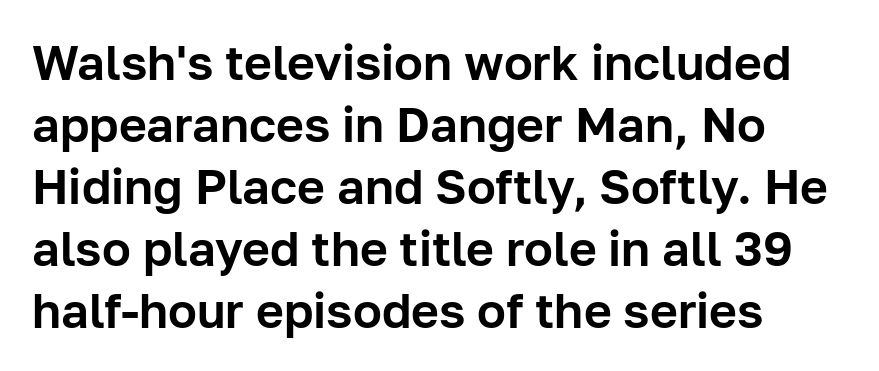
{"serif": "no", "italic": "no", "width": "normal", "stroke_contrast": "low", "x_height": "medium", "monospaced": "no", "underline": "no", "align": "left", "line_spacing": "normal", "line_spacing_ratio": 1.29, "letter_spacing": "normal", "letter_spacing_em": 0.0, "glyph_px": 48}
